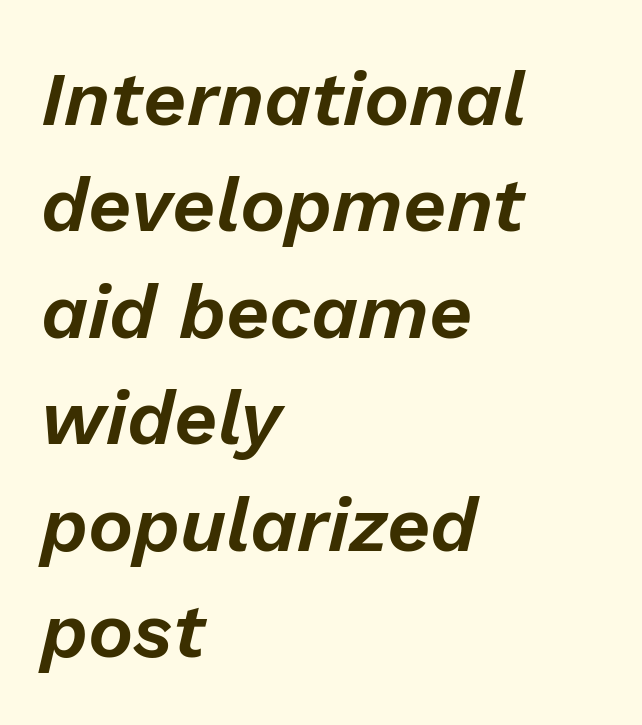
Q: Is the text italic (slanted)? A: Yes, it leans right by about 13 degrees.
Q: Is the text underlined? A: No.
Q: How is the paragraph aligned? A: Left-aligned.
Q: Is the spacing between letters normal or unusually wide? A: Normal.
Q: Is the spacing between lines tight, normal or loose? A: Normal.
Q: Width (condensed, normal, or wide)? A: Normal.
Q: Stroke contrast? A: Low.
Q: x-height? A: Medium.
Q: Monospaced? A: No.
